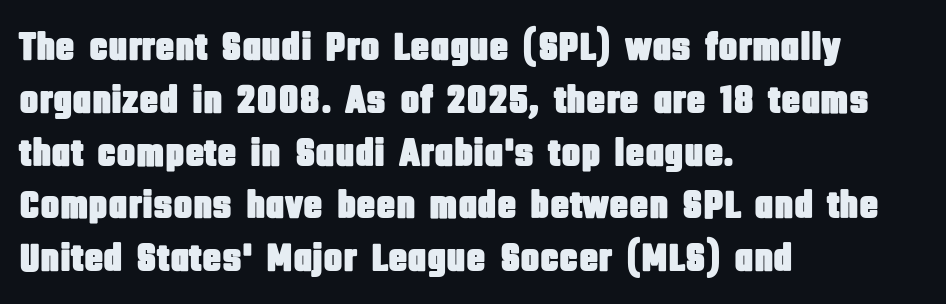
The image shows 40 px condensed sans-serif type, upright; set left-aligned, normal line spacing (1.32x), normal letter spacing, not underlined; low stroke contrast and a large x-height.
